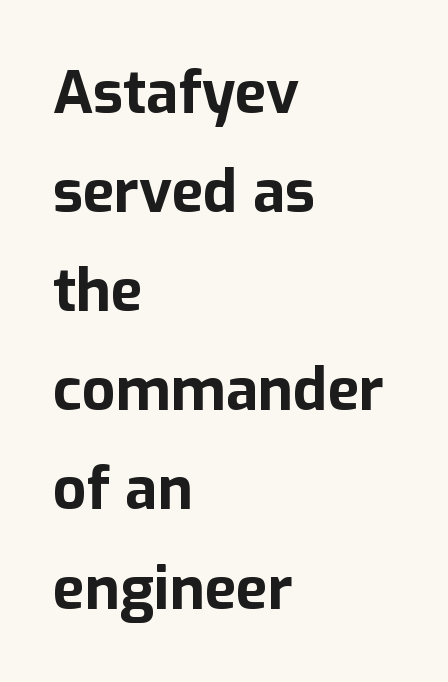
Left-aligned paragraph, ragged on the right. This is sans-serif lettering, the kind often seen on screens and signage. Varying glyph widths throughout — classic text-font behaviour. Check the space under the baseline: it is left empty. Regular leading. Compared with an ordinary text face, these strokes are far heavier — a full bold.
